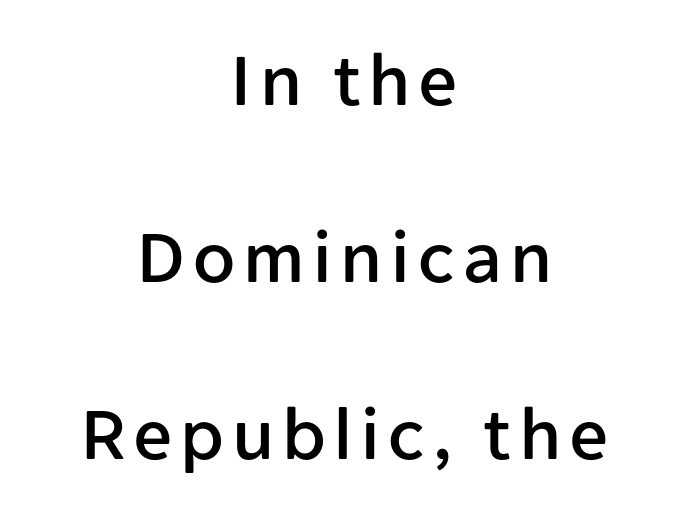
{"serif": "no", "italic": "no", "width": "normal", "stroke_contrast": "low", "x_height": "medium", "monospaced": "no", "underline": "no", "align": "center", "line_spacing": "loose", "line_spacing_ratio": 2.3, "glyph_px": 77}
